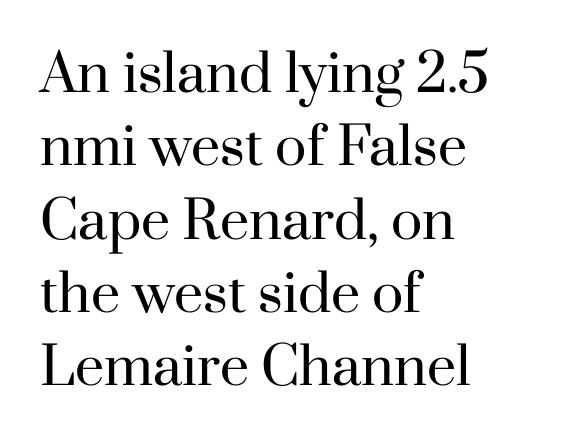
Q: Is the text bold? A: No.
Q: Is the text italic (slanted)? A: No, it is upright.
Q: Is the typeface a serif or a sans-serif typeface? A: Serif.
Q: Is the text underlined? A: No.
Q: How is the paragraph aligned? A: Left-aligned.
Q: Is the spacing between letters normal or unusually wide? A: Normal.
Q: Is the spacing between lines tight, normal or loose? A: Normal.
Q: Width (condensed, normal, or wide)? A: Normal.
Q: Stroke contrast? A: High.
Q: x-height? A: Small.
Q: Monospaced? A: No.
